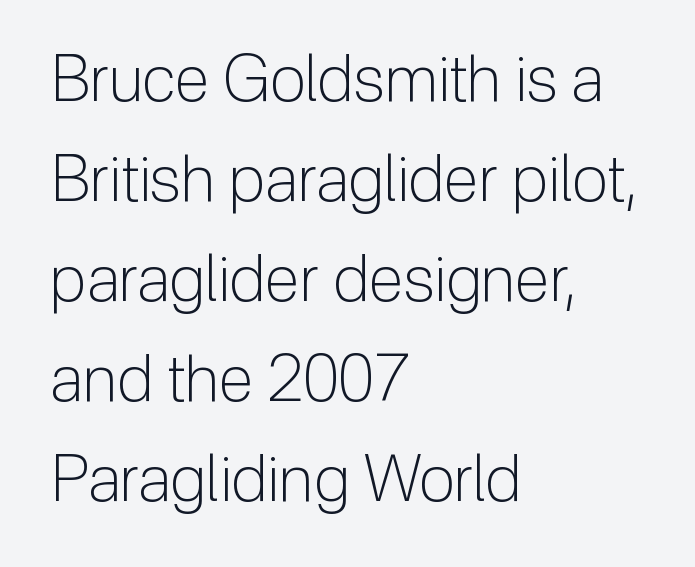
The image shows 65 px light sans-serif type, upright; set left-aligned, normal line spacing (1.54x), normal letter spacing, not underlined; low stroke contrast and a medium x-height.
